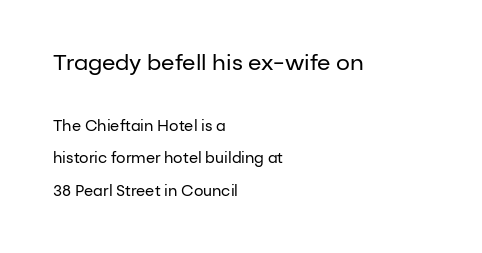
Words float on clear page, feet unadorned. The lines in this sample share a left origin and differ only in where they stop. Honestly, the letter spacing is just normal — you wouldn't notice it. No italicization has been applied; the sample stays upright. If you squint, the top block still reads clearly — it's the larger of the two. The block of text is sparse from top to bottom, with ample space between rows.
